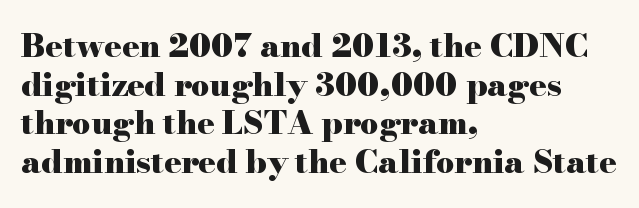
The image shows 32 px heavy, wide serif type, upright; set left-aligned, line spacing 1.21x, normal letter spacing, not underlined; high stroke contrast and a small x-height.
